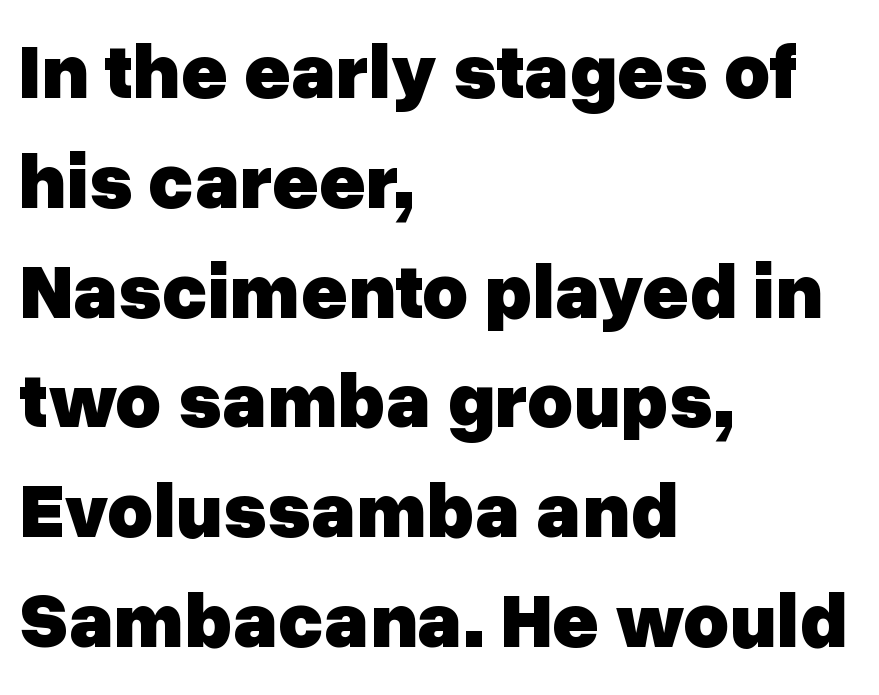
{"serif": "no", "italic": "no", "bold": "yes", "weight": "heavy", "width": "normal", "stroke_contrast": "low", "x_height": "medium", "monospaced": "no", "underline": "no", "align": "left", "line_spacing": "normal", "line_spacing_ratio": 1.39, "letter_spacing": "normal", "letter_spacing_em": 0.0, "glyph_px": 79}
